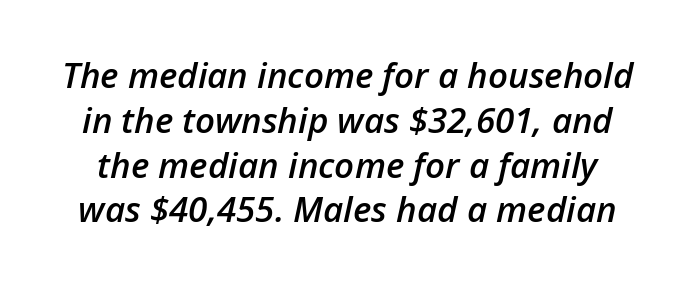
{"italic": "yes", "lean": "right", "slant_degrees": 12, "bold": "semi", "weight": "semibold", "width": "normal", "stroke_contrast": "low", "x_height": "medium", "monospaced": "no", "underline": "no", "line_spacing": "normal", "line_spacing_ratio": 1.28, "letter_spacing": "normal", "letter_spacing_em": 0.0, "glyph_px": 35}
